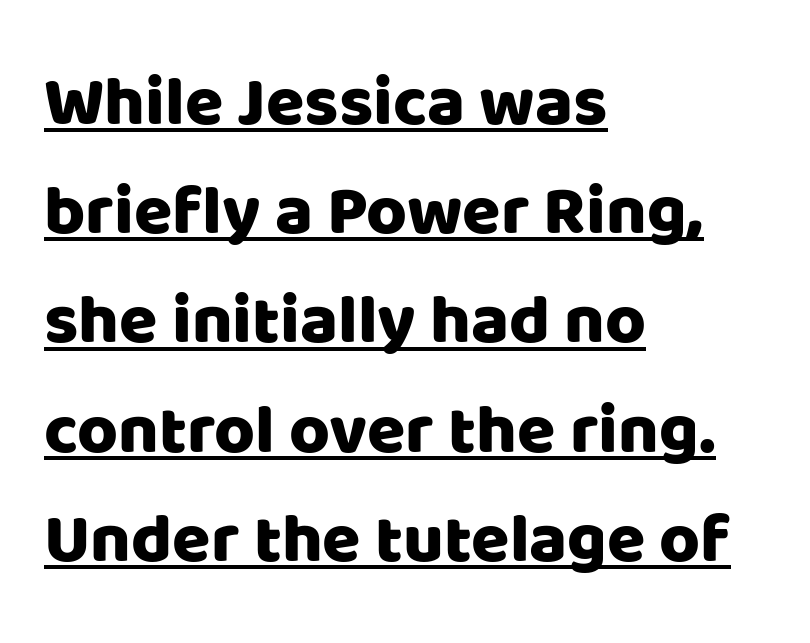
Q: Is the text italic (slanted)? A: No, it is upright.
Q: Is the typeface a serif or a sans-serif typeface? A: Sans-serif.
Q: Is the text underlined? A: Yes.
Q: How is the paragraph aligned? A: Left-aligned.
Q: Is the spacing between letters normal or unusually wide? A: Normal.
Q: Is the spacing between lines tight, normal or loose? A: Normal.
Q: Width (condensed, normal, or wide)? A: Normal.
Q: Stroke contrast? A: Low.
Q: x-height? A: Large.
Q: Monospaced? A: No.
